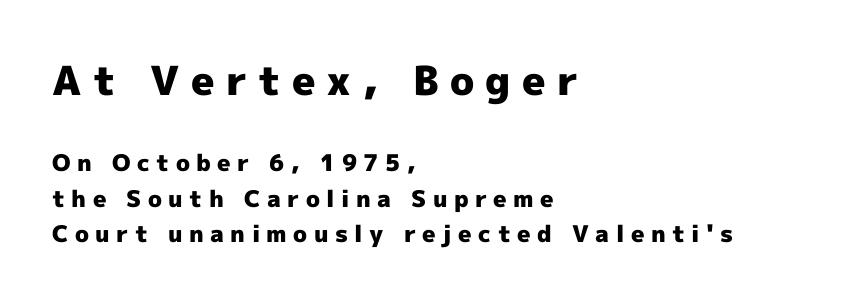
The image shows 40 px heavy sans-serif type, upright; set left-aligned, normal line spacing (1.55x), unusually wide letter spacing (+0.28 em), not underlined; the first (top) block is 1.74x larger; a medium x-height.
